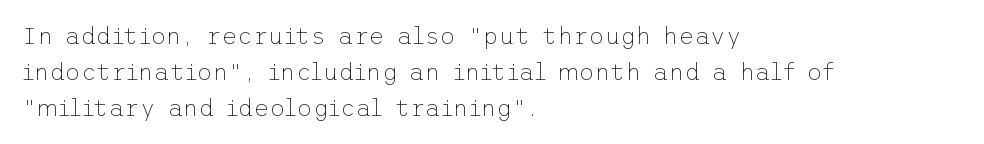
Q: Is the text bold? A: No.
Q: Is the text italic (slanted)? A: No, it is upright.
Q: Is the text underlined? A: No.
Q: How is the paragraph aligned? A: Left-aligned.
Q: Is the spacing between letters normal or unusually wide? A: Normal.
Q: Is the spacing between lines tight, normal or loose? A: Normal.
